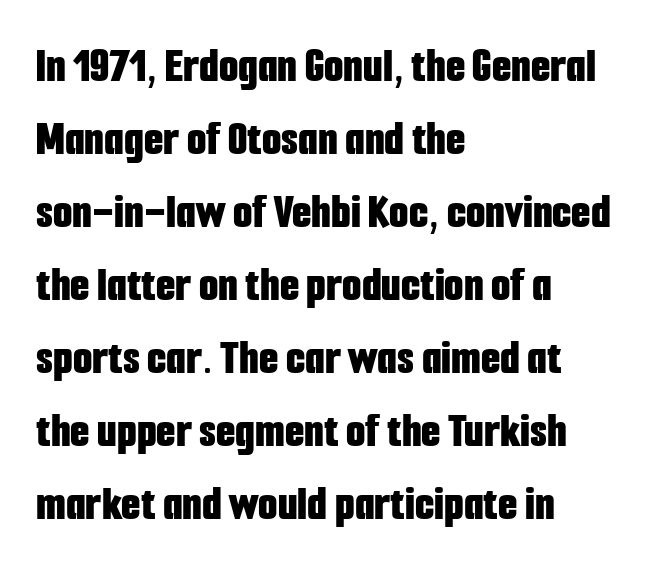
The image shows 50 px bold, condensed sans-serif type, upright; set left-aligned, normal line spacing (1.46x), normal letter spacing, not underlined; low stroke contrast and a medium x-height.
